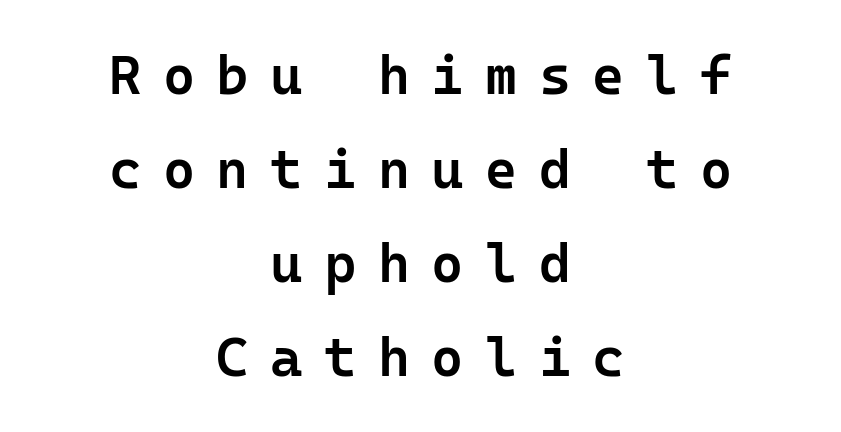
{"serif": "no", "italic": "no", "bold": "semi", "weight": "semibold", "width": "normal", "stroke_contrast": "low", "x_height": "medium", "monospaced": "yes", "underline": "no", "align": "center", "line_spacing_ratio": 1.71, "letter_spacing": "wide", "letter_spacing_em": 0.39, "glyph_px": 55}
